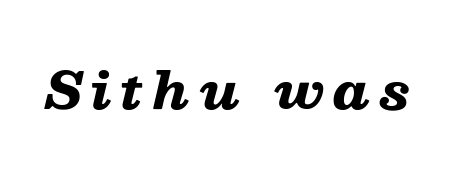
{"italic": "yes", "lean": "right", "slant_degrees": 13, "bold": "yes", "weight": "heavy", "width": "wide", "stroke_contrast": "low", "x_height": "medium", "monospaced": "no", "underline": "no", "glyph_px": 50}
